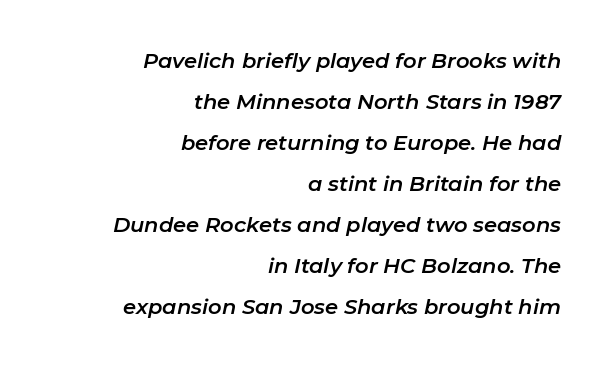
{"italic": "yes", "lean": "right", "slant_degrees": 11, "underline": "no", "align": "right", "line_spacing": "loose", "line_spacing_ratio": 1.95, "letter_spacing": "normal", "letter_spacing_em": 0.0, "glyph_px": 21}
